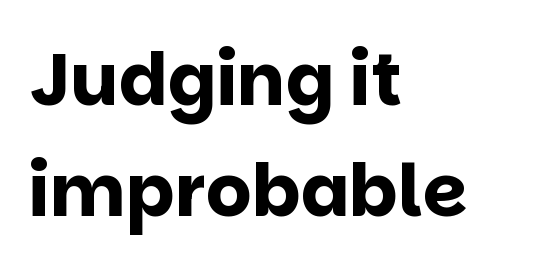
Q: Is the text bold? A: Yes.
Q: Is the text italic (slanted)? A: No, it is upright.
Q: Is the typeface a serif or a sans-serif typeface? A: Sans-serif.
Q: Is the text underlined? A: No.
Q: How is the paragraph aligned? A: Left-aligned.
Q: Is the spacing between letters normal or unusually wide? A: Normal.
Q: Is the spacing between lines tight, normal or loose? A: Normal.
Q: Width (condensed, normal, or wide)? A: Normal.
Q: Stroke contrast? A: Low.
Q: x-height? A: Large.
Q: Monospaced? A: No.
